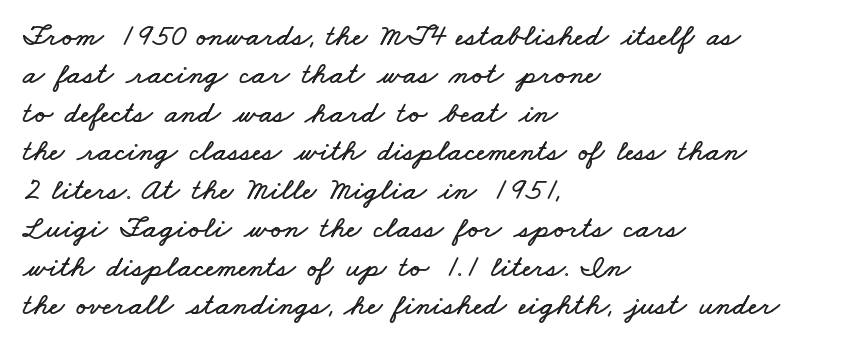
The image shows 31 px wide type; set left-aligned, line spacing 1.24x, normal letter spacing, not underlined; low stroke contrast and a small x-height.
